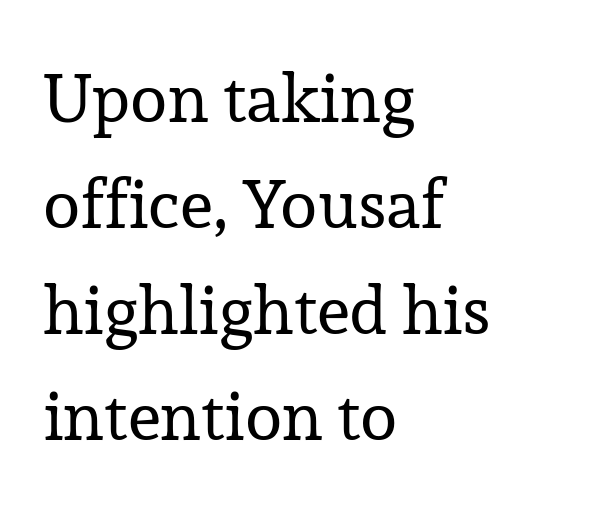
{"serif": "yes", "italic": "no", "bold": "no", "weight": "regular", "width": "normal", "stroke_contrast": "low", "x_height": "medium", "monospaced": "no", "underline": "no", "align": "left", "line_spacing": "normal", "line_spacing_ratio": 1.56, "letter_spacing": "normal", "letter_spacing_em": 0.0, "glyph_px": 68}
